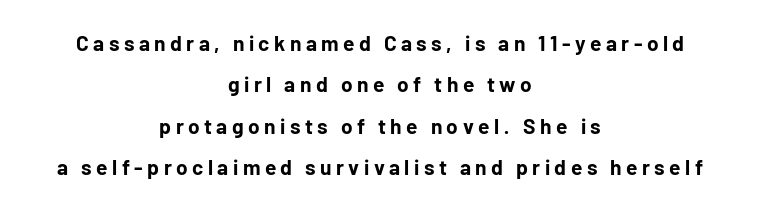
The image shows 21 px bold type, upright; set centered, loose line spacing (1.97x), unusually wide letter spacing (+0.21 em), not underlined.
